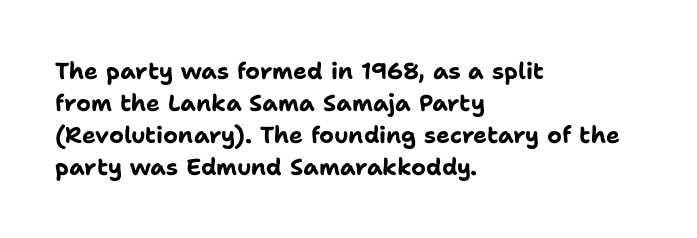
{"italic": "no", "bold": "yes", "underline": "no", "align": "left", "line_spacing": "normal", "line_spacing_ratio": 1.39, "letter_spacing": "normal", "letter_spacing_em": 0.0, "glyph_px": 23}
